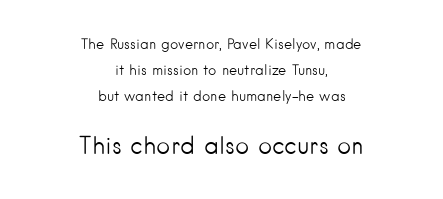
{"italic": "no", "bold": "no", "underline": "no", "align": "center", "line_spacing_ratio": 1.86, "letter_spacing": "normal", "letter_spacing_em": 0.0, "larger_block": "second", "size_ratio": 1.71, "glyph_px": 24}
